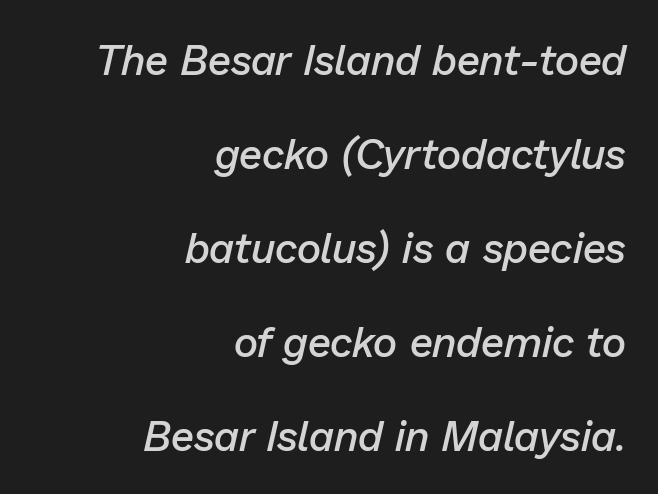
{"italic": "yes", "lean": "right", "slant_degrees": 13, "bold": "semi", "weight": "semibold", "width": "normal", "stroke_contrast": "low", "x_height": "medium", "monospaced": "no", "underline": "no", "align": "right", "line_spacing": "loose", "line_spacing_ratio": 2.24, "letter_spacing": "normal", "letter_spacing_em": 0.0, "glyph_px": 42}
